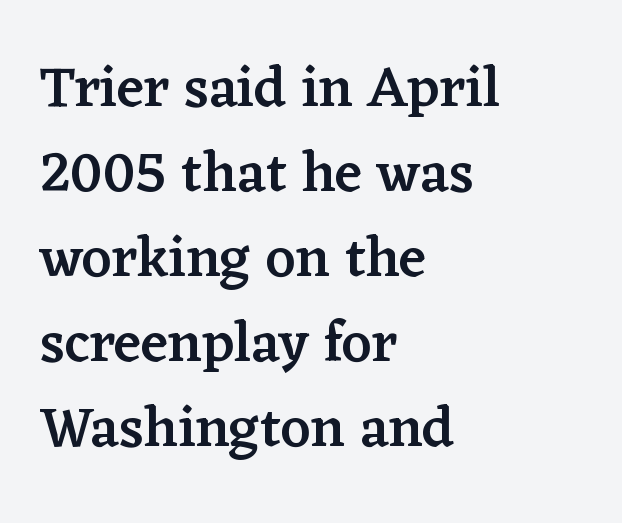
Q: Is the text bold? A: Semi-bold.
Q: Is the text italic (slanted)? A: No, it is upright.
Q: Is the typeface a serif or a sans-serif typeface? A: Serif.
Q: Is the text underlined? A: No.
Q: How is the paragraph aligned? A: Left-aligned.
Q: Is the spacing between letters normal or unusually wide? A: Normal.
Q: Is the spacing between lines tight, normal or loose? A: Normal.
Q: Width (condensed, normal, or wide)? A: Normal.
Q: Stroke contrast? A: Low.
Q: x-height? A: Medium.
Q: Monospaced? A: No.
